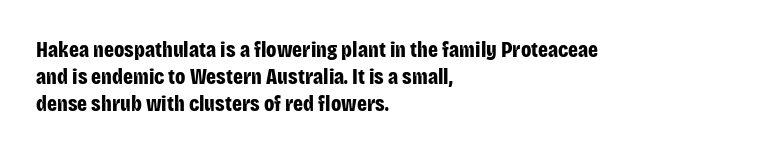
{"italic": "no", "bold": "yes", "underline": "no", "align": "left", "line_spacing_ratio": 1.22, "letter_spacing": "normal", "letter_spacing_em": 0.0, "glyph_px": 22}
